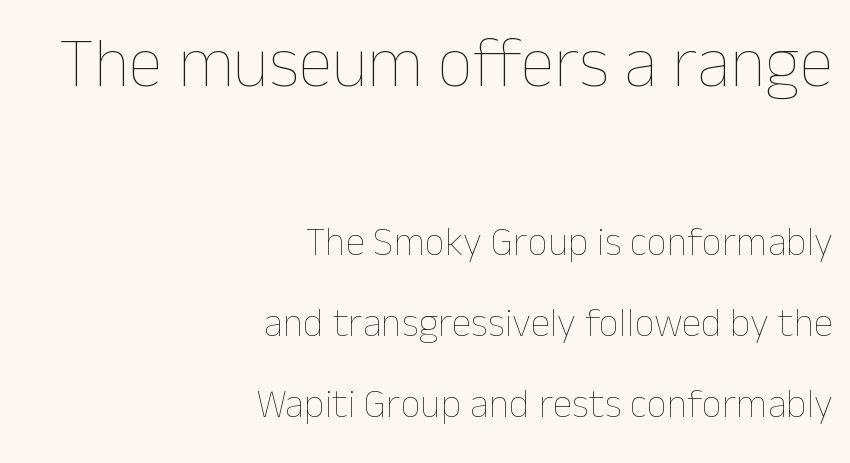
Visually, the top section dominates because its glyphs are scaled up. Is the block centered? No — it sits flush against the right margin. Think standard paragraph weight, or any step lighter than that. Airy leading.
